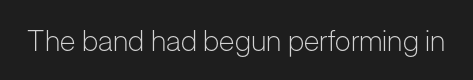
Type without underlining. Are there feet on the stems? There aren't — it's a sans. Spacing verdict: proportional, widths tailored to each character. The letterforms sit shoulder to shoulder at normal distance. The specimen reads as upright at a glance. The strokes carry an ordinary text weight at most.
